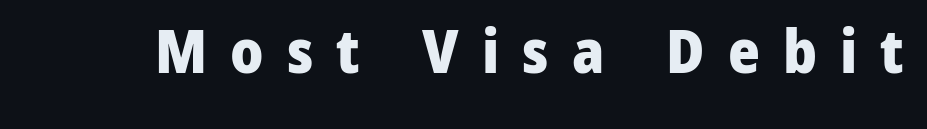
Q: Is the text bold? A: Yes.
Q: Is the text italic (slanted)? A: No, it is upright.
Q: Is the typeface a serif or a sans-serif typeface? A: Sans-serif.
Q: Is the text underlined? A: No.
Q: Is the spacing between letters normal or unusually wide? A: Unusually wide.
Q: Width (condensed, normal, or wide)? A: Normal.
Q: Stroke contrast? A: Low.
Q: x-height? A: Medium.
Q: Monospaced? A: No.
